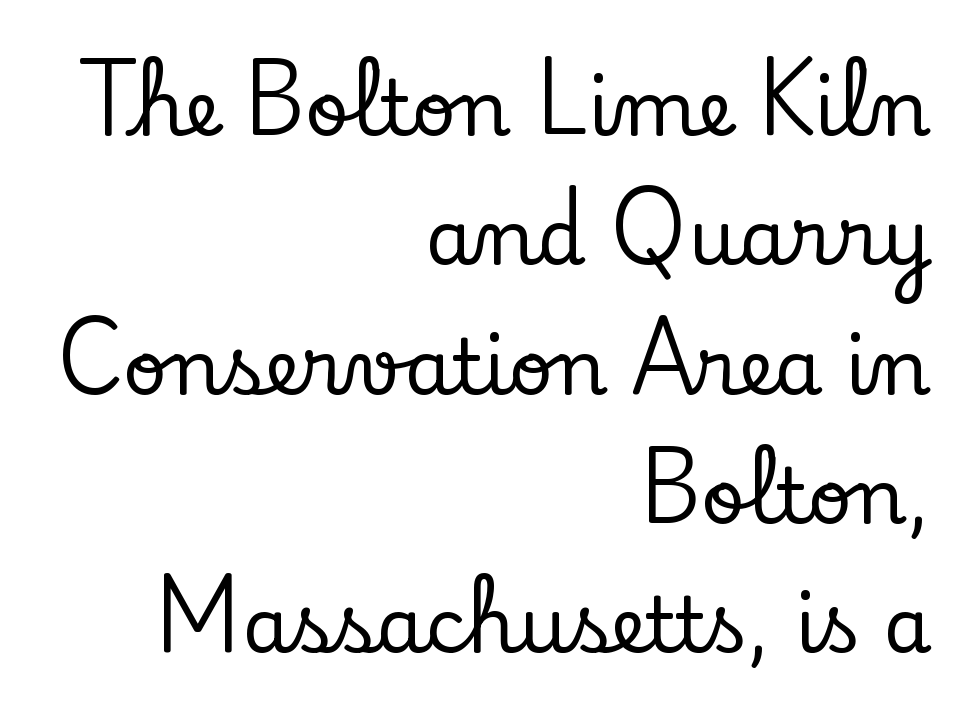
Q: Is the text italic (slanted)? A: No, it is upright.
Q: Is the text underlined? A: No.
Q: How is the paragraph aligned? A: Right-aligned.
Q: Is the spacing between letters normal or unusually wide? A: Normal.
Q: Is the spacing between lines tight, normal or loose? A: Normal.
Q: Width (condensed, normal, or wide)? A: Normal.
Q: Stroke contrast? A: Low.
Q: x-height? A: Small.
Q: Monospaced? A: No.
